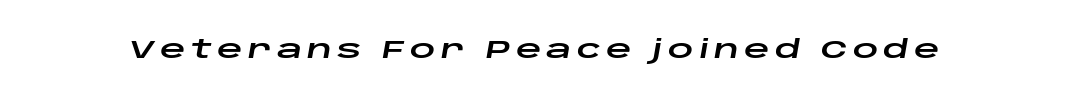
A clean baseline with only descenders dipping below it. Short note: letters widely spaced. Rendered with sloped, italic letterforms.
